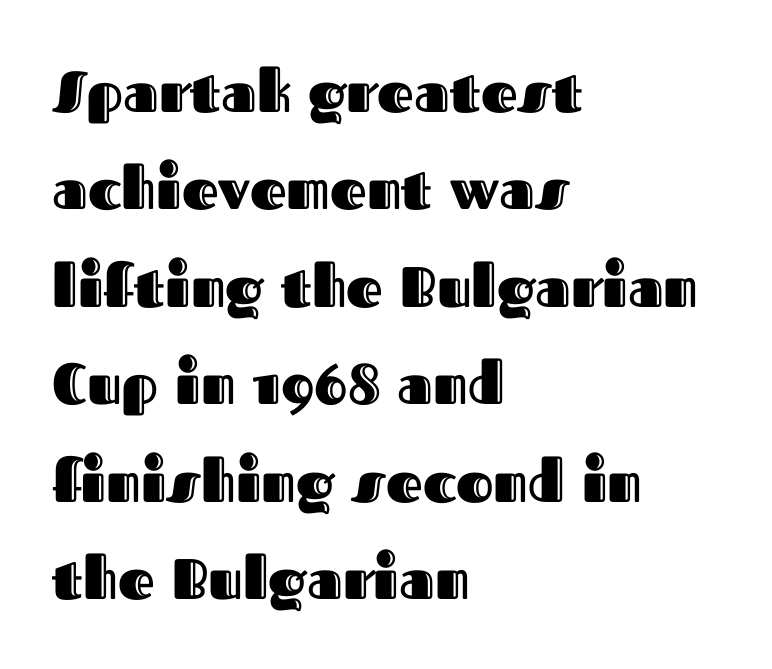
The letters sit at their default tracking, neither squeezed nor spread. Type without underlining. Does the copy run flush right? No — it runs flush left. Characters remain perfectly vertical along every line. The face used here is proportionally spaced, like ordinary book or web type.
